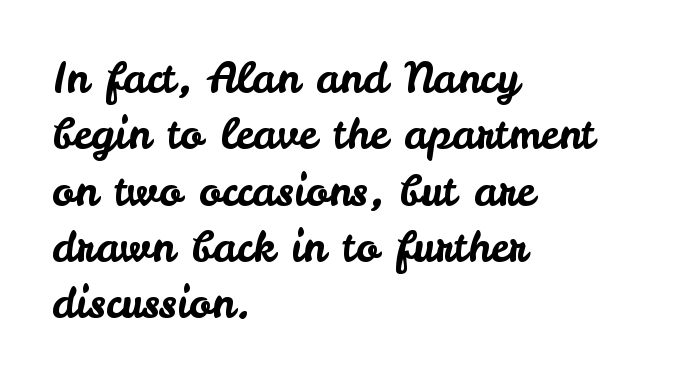
Inter-character spacing is left at the font's built-in metrics. Teacher's note: observe the even left margin — that is flush-left alignment. The type family on display is of the sans-serif kind. Varying glyph widths throughout — classic text-font behaviour.
